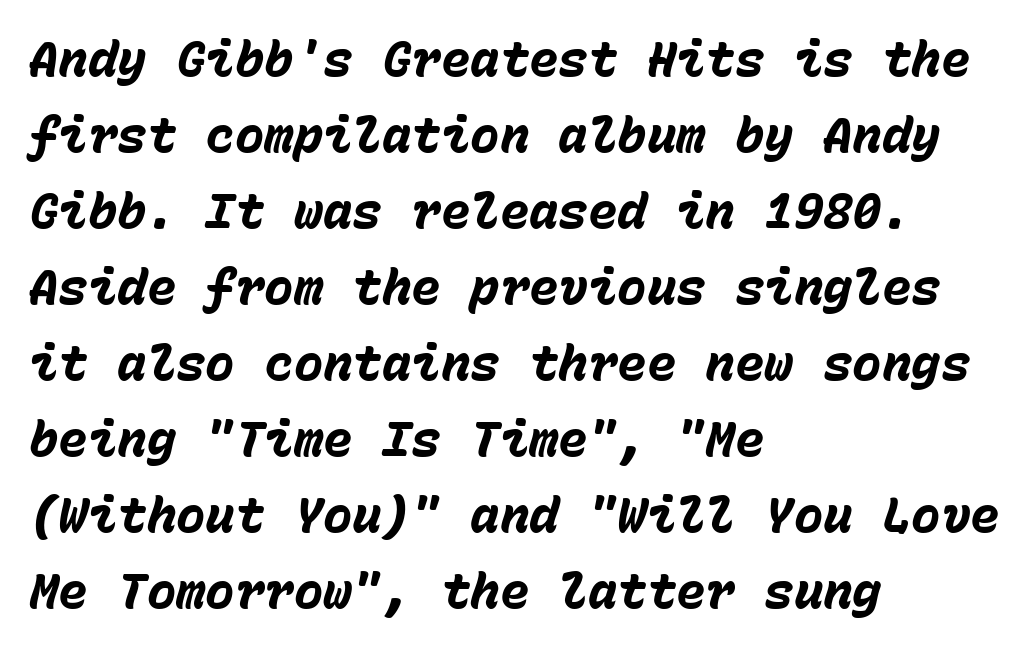
Whoever set this chose a conventional vertical rhythm. The typesetting leans heavy: a genuine bold. These lines stack with their left ends in a neat column. Characters are canted at an angle relative to the baseline's perpendicular. Anything drawn beneath the words? Only blank space. Characters follow at the spacing the type designer built in.
